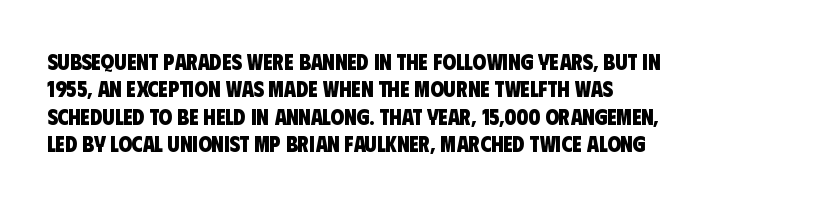
The lines sit at an ordinary, default distance from one another. Has an underline been added? It has not. As a designer I'd log this as weight 700, bold. Reading down the block, your eye returns to a fixed left position each line. Nobody touched the tracking dial on this one.
